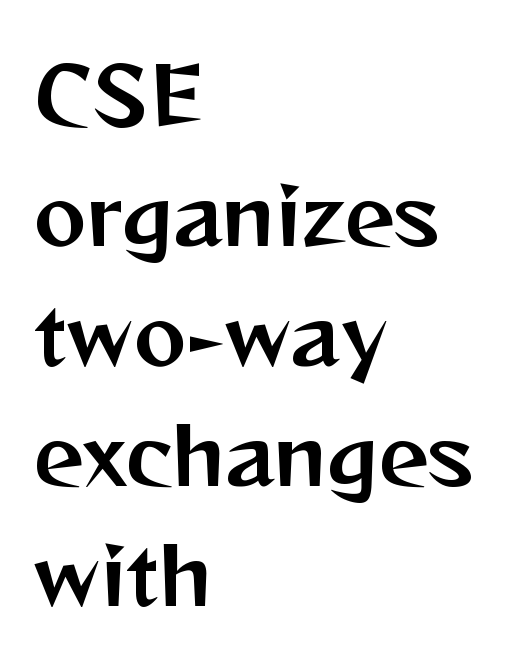
Q: Is the text italic (slanted)? A: No, it is upright.
Q: Is the typeface a serif or a sans-serif typeface? A: Sans-serif.
Q: Is the text underlined? A: No.
Q: How is the paragraph aligned? A: Left-aligned.
Q: Is the spacing between letters normal or unusually wide? A: Normal.
Q: Is the spacing between lines tight, normal or loose? A: Normal.
Q: Width (condensed, normal, or wide)? A: Normal.
Q: Stroke contrast? A: Medium.
Q: x-height? A: Medium.
Q: Monospaced? A: No.
